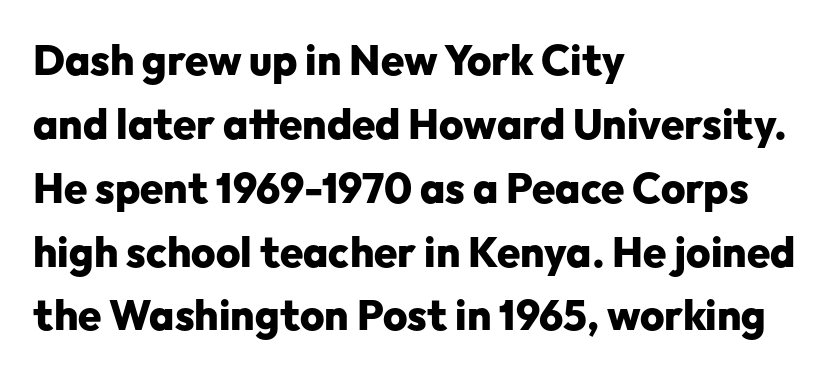
Here the designer chose a conventional face with non-uniform glyph widths. Caption: bold face, heavy strokes. Rendered with straight, roman letterforms. Unlike a traditional serif, this face leaves its strokes unadorned. Just letters on the line, the space beneath them empty.
